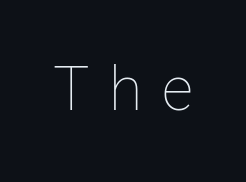
Weight class: somewhere from thin through regular. Character widths vary here, with narrow letters taking less room than wide ones. This sample uses expanded letter spacing, leaving extra air between glyphs. Italic: no, the glyphs are upright roman. The words here are not underlined.
